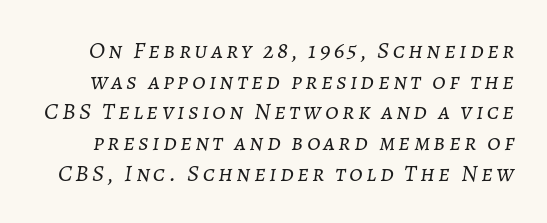
{"italic": "yes", "lean": "right", "slant_degrees": 7, "bold": "no", "underline": "no", "line_spacing": "normal", "line_spacing_ratio": 1.28, "glyph_px": 24}
